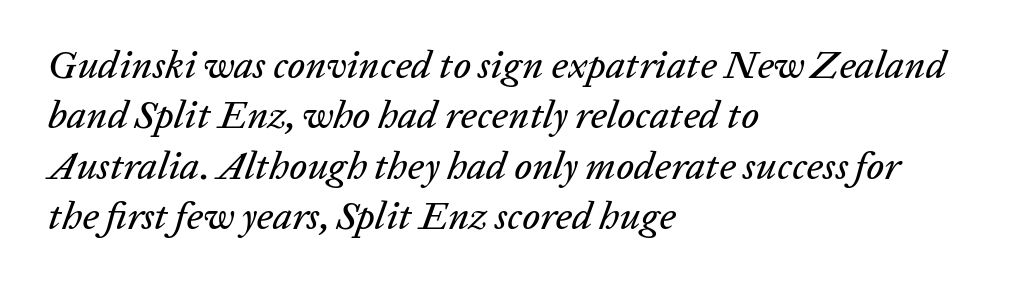
Q: Is the text italic (slanted)? A: Yes, it leans right by about 20 degrees.
Q: Is the text underlined? A: No.
Q: How is the paragraph aligned? A: Left-aligned.
Q: Is the spacing between letters normal or unusually wide? A: Normal.
Q: Is the spacing between lines tight, normal or loose? A: Normal.
Q: Width (condensed, normal, or wide)? A: Normal.
Q: Stroke contrast? A: Low.
Q: x-height? A: Medium.
Q: Monospaced? A: No.
